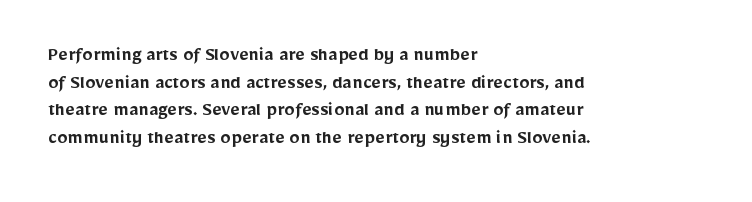
{"italic": "no", "bold": "semi", "underline": "no", "align": "left", "line_spacing": "normal", "line_spacing_ratio": 1.32, "letter_spacing": "normal", "letter_spacing_em": 0.0, "glyph_px": 21}
